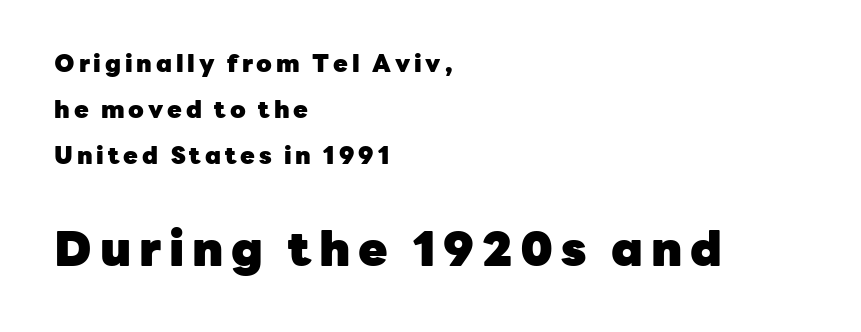
A typesetter would mark this as roman, not italic. Quick note: interline space is abundant. Bare-footed words on every line. Weight: bold.
